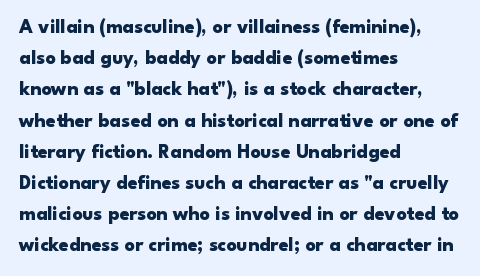
Q: Is the text bold? A: Yes.
Q: Is the text italic (slanted)? A: No, it is upright.
Q: Is the text underlined? A: No.
Q: How is the paragraph aligned? A: Left-aligned.
Q: Is the spacing between letters normal or unusually wide? A: Normal.
Q: Is the spacing between lines tight, normal or loose? A: Normal.
